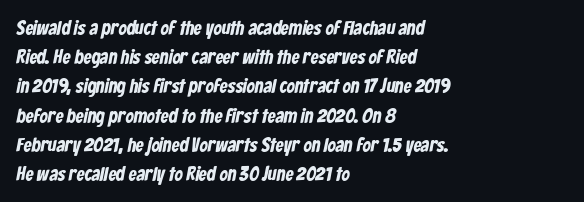
Each new line begins a customary step beneath the previous one. Compared with a centered layout, this one pins lines to the left instead. The face used here is rendered with its standard letterfit. A bare baseline throughout the passage.
